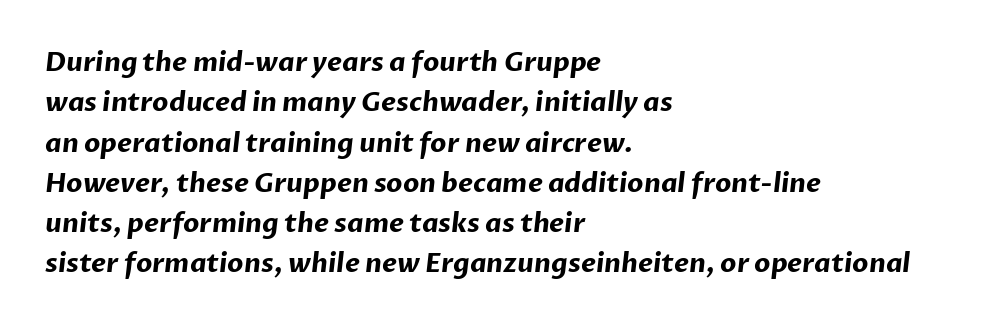
The image shows 26 px bold type; set left-aligned, normal line spacing (1.55x), normal letter spacing, not underlined.
